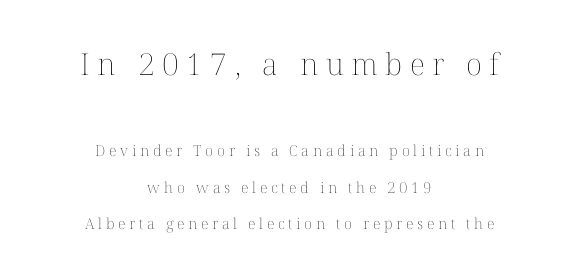
Q: Is the text bold? A: No.
Q: Is the text italic (slanted)? A: No, it is upright.
Q: Is the text underlined? A: No.
Q: How is the paragraph aligned? A: Centered.
Q: Is the spacing between letters normal or unusually wide? A: Unusually wide.
Q: Is the spacing between lines tight, normal or loose? A: Loose.
Q: Which block of text is set in a larger size, the first (top) or the second (bottom)? A: The first (top) one.
Q: Width (condensed, normal, or wide)? A: Normal.
Q: Stroke contrast? A: Medium.
Q: x-height? A: Medium.
Q: Monospaced? A: No.
